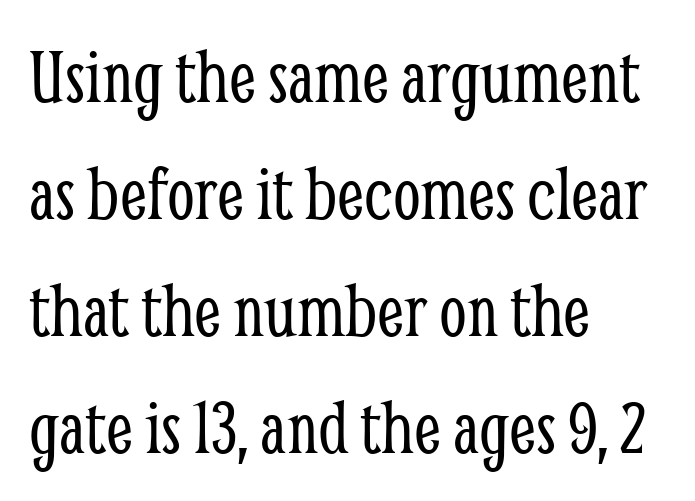
Q: Is the text bold? A: No.
Q: Is the text italic (slanted)? A: No, it is upright.
Q: Is the typeface a serif or a sans-serif typeface? A: Serif.
Q: Is the text underlined? A: No.
Q: How is the paragraph aligned? A: Left-aligned.
Q: Is the spacing between letters normal or unusually wide? A: Normal.
Q: Is the spacing between lines tight, normal or loose? A: Normal.
Q: Width (condensed, normal, or wide)? A: Condensed.
Q: Stroke contrast? A: Low.
Q: x-height? A: Medium.
Q: Monospaced? A: No.
